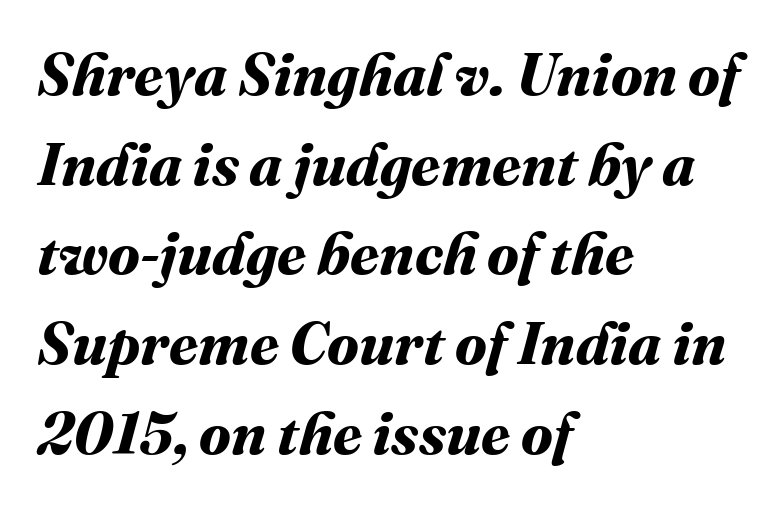
{"bold": "yes", "weight": "bold", "width": "normal", "stroke_contrast": "medium", "x_height": "medium", "monospaced": "no", "underline": "no", "align": "left", "line_spacing": "normal", "line_spacing_ratio": 1.52, "letter_spacing": "normal", "letter_spacing_em": 0.0, "glyph_px": 59}
